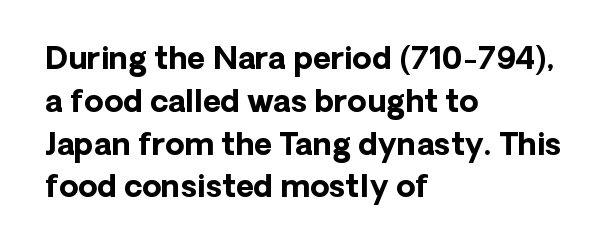
Here the designer chose a conventional face with non-uniform glyph widths. Normally led — the rows are evenly, conventionally spaced. These lines stack with their left ends in a neat column. The letters stand straight up with perfectly vertical stems. This sample uses plain, unmodified letter spacing. The glyphs are unaccompanied by any horizontal stroke below them.
